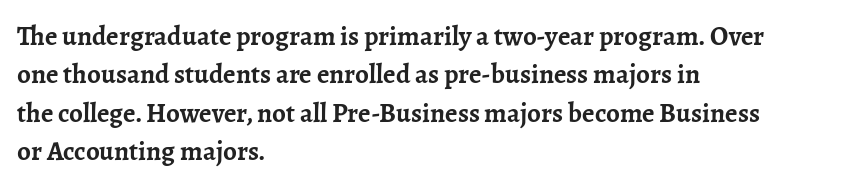
{"italic": "no", "bold": "yes", "underline": "no", "align": "left", "line_spacing": "normal", "line_spacing_ratio": 1.42, "letter_spacing": "normal", "letter_spacing_em": 0.0, "glyph_px": 27}
